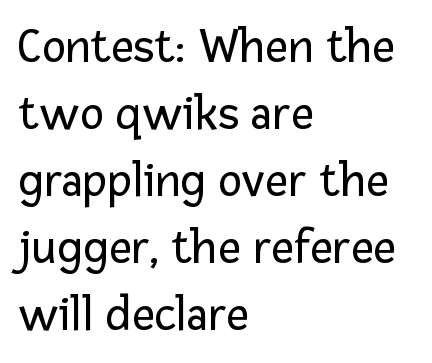
The image shows 50 px regular-weight sans-serif type, upright; set left-aligned, normal line spacing (1.34x), normal letter spacing, not underlined; low stroke contrast and a medium x-height.
